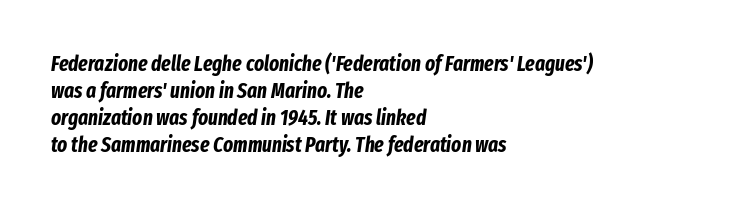
The image shows 21 px bold type, italic (leaning right); set left-aligned, normal line spacing (1.29x), normal letter spacing, not underlined.
